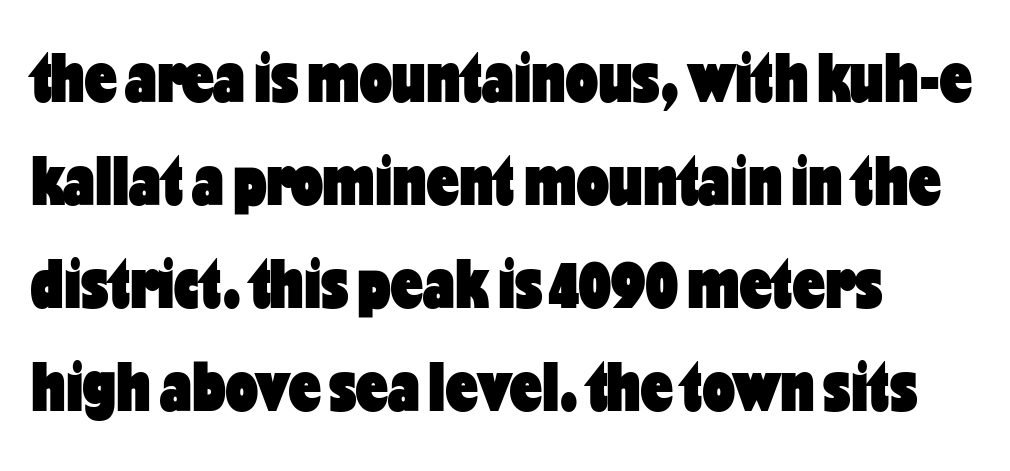
Short and long lines alike share a common starting point at left. This is heavy type, rendered in bold. Normally led — the rows are evenly, conventionally spaced. A clean baseline with only descenders dipping below it. Serif or sans? Sans — the stroke terminals are bare. The passage shown has conventional tracking throughout.
